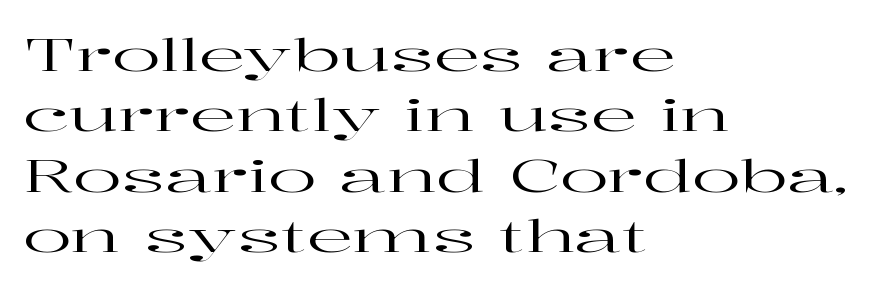
{"serif": "yes", "italic": "no", "width": "wide", "stroke_contrast": "high", "x_height": "medium", "monospaced": "no", "underline": "no", "align": "left", "line_spacing": "normal", "line_spacing_ratio": 1.34, "letter_spacing": "normal", "letter_spacing_em": 0.0, "glyph_px": 45}
